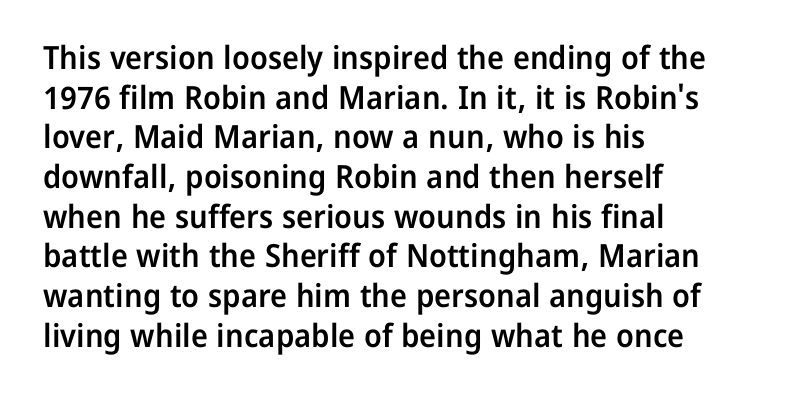
{"serif": "no", "italic": "no", "bold": "semi", "weight": "semibold", "width": "normal", "stroke_contrast": "low", "x_height": "medium", "monospaced": "no", "underline": "no", "align": "left", "line_spacing_ratio": 1.24, "letter_spacing": "normal", "letter_spacing_em": 0.0, "glyph_px": 32}
